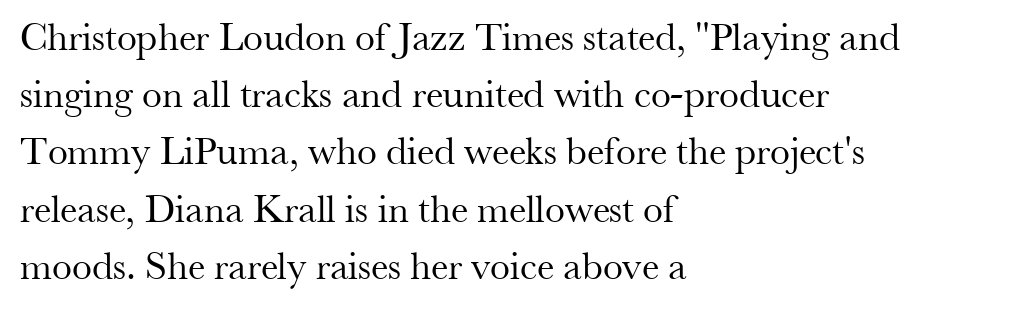
The image shows 40 px regular-weight serif type, upright; set left-aligned, normal line spacing (1.43x), normal letter spacing, not underlined; medium stroke contrast and a small x-height.
